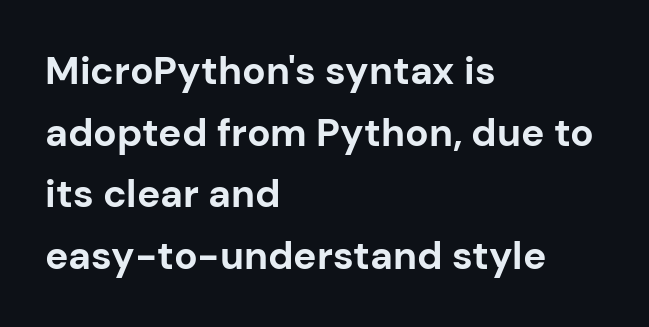
Q: Is the text bold? A: Yes.
Q: Is the text italic (slanted)? A: No, it is upright.
Q: Is the typeface a serif or a sans-serif typeface? A: Sans-serif.
Q: Is the text underlined? A: No.
Q: How is the paragraph aligned? A: Left-aligned.
Q: Is the spacing between letters normal or unusually wide? A: Normal.
Q: Is the spacing between lines tight, normal or loose? A: Normal.
Q: Width (condensed, normal, or wide)? A: Normal.
Q: Stroke contrast? A: Low.
Q: x-height? A: Medium.
Q: Monospaced? A: No.
